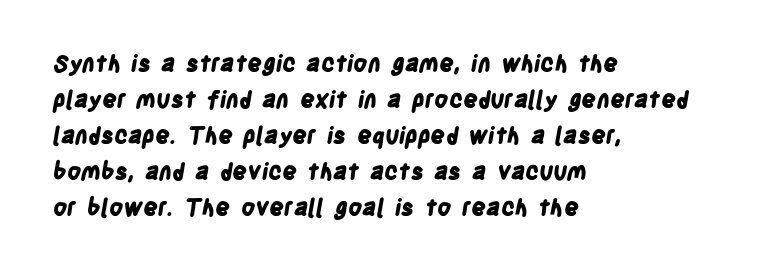
Q: Is the text bold? A: Yes.
Q: Is the text underlined? A: No.
Q: How is the paragraph aligned? A: Left-aligned.
Q: Is the spacing between letters normal or unusually wide? A: Normal.
Q: Is the spacing between lines tight, normal or loose? A: Normal.
